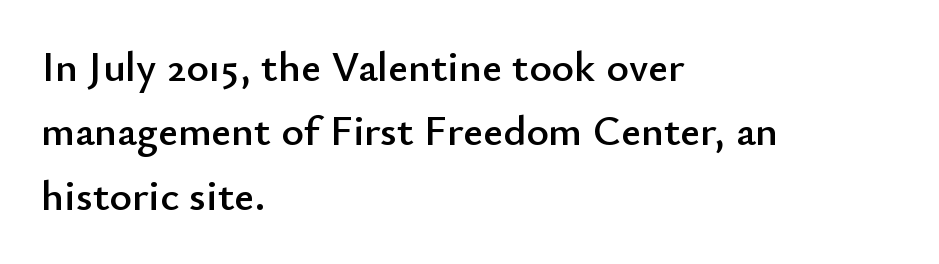
Q: Is the text italic (slanted)? A: No, it is upright.
Q: Is the typeface a serif or a sans-serif typeface? A: Sans-serif.
Q: Is the text underlined? A: No.
Q: How is the paragraph aligned? A: Left-aligned.
Q: Is the spacing between letters normal or unusually wide? A: Normal.
Q: Is the spacing between lines tight, normal or loose? A: Normal.
Q: Width (condensed, normal, or wide)? A: Normal.
Q: Stroke contrast? A: Low.
Q: x-height? A: Small.
Q: Monospaced? A: No.
